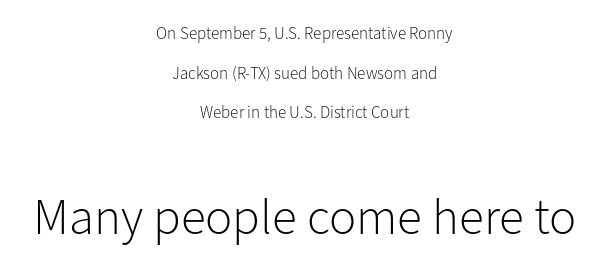
The image shows 51 px light sans-serif type, upright; set centered, loose line spacing (2.33x), normal letter spacing, not underlined; the second (bottom) block is 3.0x larger; low stroke contrast and a medium x-height.
